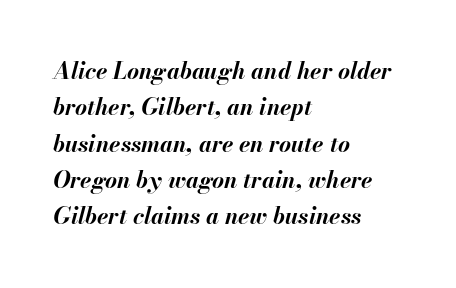
Q: Is the text bold? A: Yes.
Q: Is the text italic (slanted)? A: Yes, it leans right by about 13 degrees.
Q: Is the text underlined? A: No.
Q: How is the paragraph aligned? A: Left-aligned.
Q: Is the spacing between letters normal or unusually wide? A: Normal.
Q: Is the spacing between lines tight, normal or loose? A: Normal.
